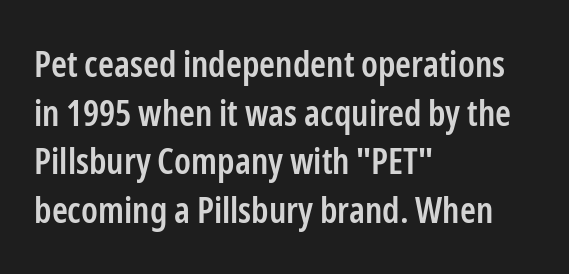
Q: Is the text bold? A: Semi-bold.
Q: Is the text italic (slanted)? A: No, it is upright.
Q: Is the typeface a serif or a sans-serif typeface? A: Sans-serif.
Q: Is the text underlined? A: No.
Q: How is the paragraph aligned? A: Left-aligned.
Q: Is the spacing between letters normal or unusually wide? A: Normal.
Q: Is the spacing between lines tight, normal or loose? A: Normal.
Q: Width (condensed, normal, or wide)? A: Condensed.
Q: Stroke contrast? A: Low.
Q: x-height? A: Medium.
Q: Monospaced? A: No.
